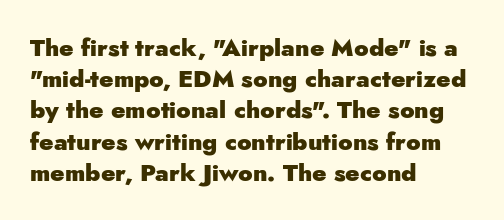
The image shows 24 px bold type, upright; set left-aligned, normal line spacing (1.3x), normal letter spacing, not underlined.
